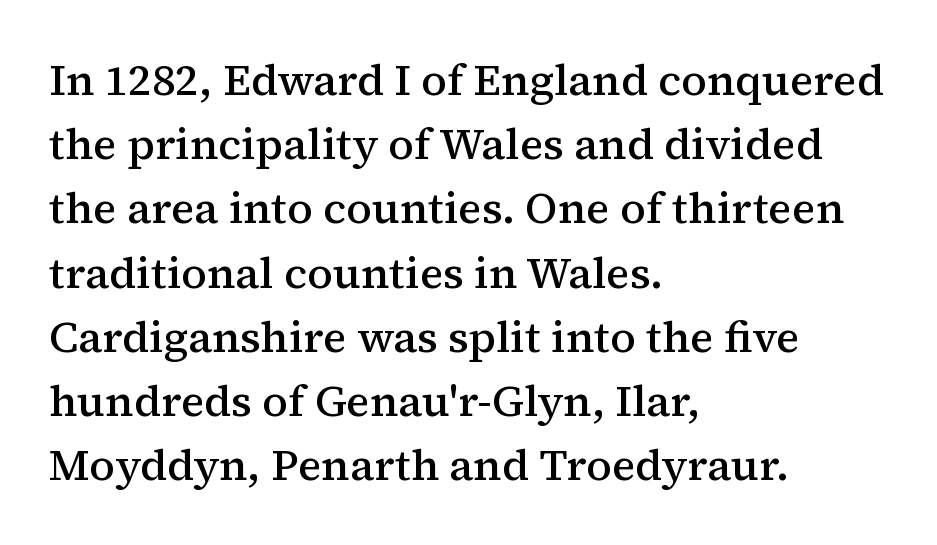
The compositor pushed each line to the left boundary. The text was rendered using a seriffed face with decorative stroke endings. The leading is moderate, giving the passage an even texture. The area under the type is left untouched. How heavy is the stroke? Medium-heavy — a semibold, shy of bold. Think of a printed novel: that variable character pitch is what you see here.
